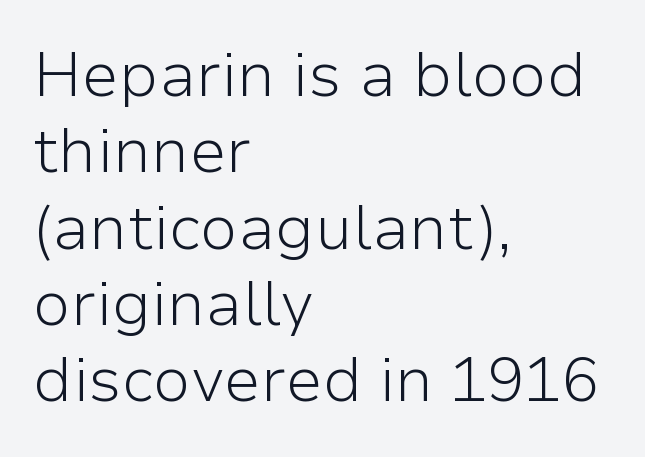
{"serif": "no", "italic": "no", "bold": "no", "weight": "light", "width": "normal", "stroke_contrast": "low", "x_height": "medium", "monospaced": "no", "underline": "no", "align": "left", "line_spacing_ratio": 1.23, "letter_spacing": "normal", "letter_spacing_em": 0.0, "glyph_px": 62}
